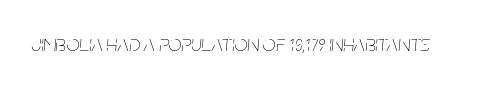
Q: Is the text bold? A: No.
Q: Is the text italic (slanted)? A: Yes, it leans right by about 5 degrees.
Q: Is the text underlined? A: No.
Q: Is the spacing between letters normal or unusually wide? A: Normal.
